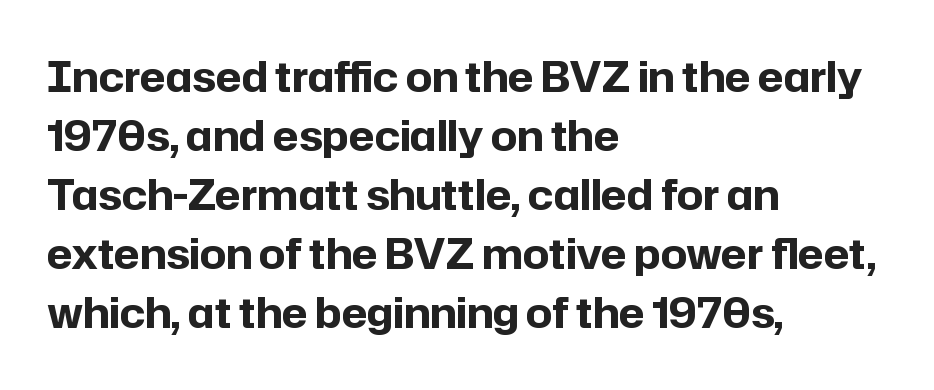
The image shows 41 px bold sans-serif type, upright; set left-aligned, normal line spacing (1.44x), normal letter spacing, not underlined; low stroke contrast and a medium x-height.
